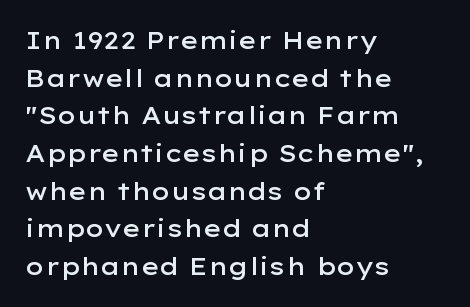
{"italic": "no", "bold": "semi", "underline": "no", "align": "left", "line_spacing": "normal", "line_spacing_ratio": 1.57, "letter_spacing": "normal", "letter_spacing_em": 0.0, "glyph_px": 24}
